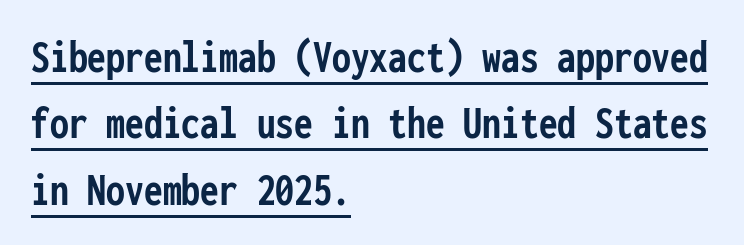
{"serif": "no", "italic": "no", "bold": "yes", "weight": "semibold", "width": "condensed", "stroke_contrast": "low", "x_height": "medium", "monospaced": "yes", "underline": "yes", "align": "left", "line_spacing": "normal", "line_spacing_ratio": 1.41, "letter_spacing": "normal", "letter_spacing_em": 0.0, "glyph_px": 47}
